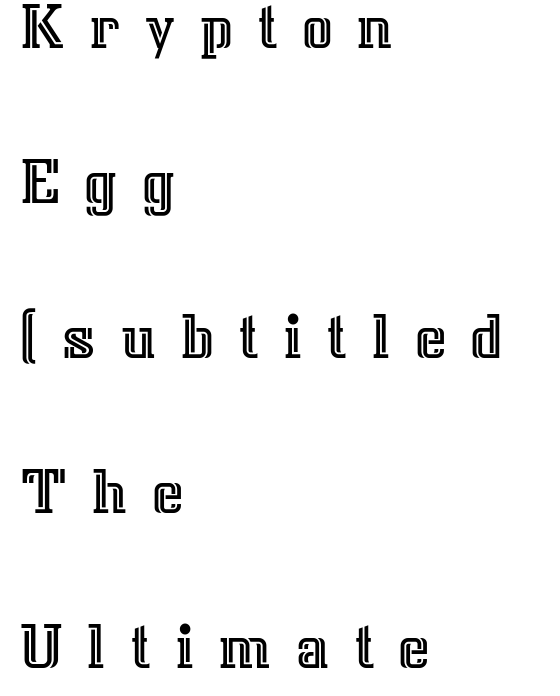
{"italic": "no", "width": "normal", "x_height": "medium", "monospaced": "no", "underline": "no", "align": "left", "line_spacing": "loose", "line_spacing_ratio": 2.28, "letter_spacing": "wide", "letter_spacing_em": 0.35, "glyph_px": 68}
